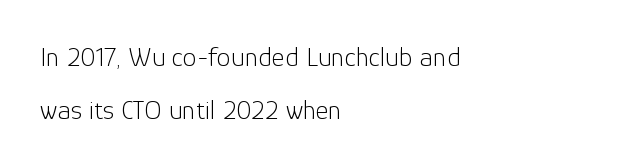
The image shows 28 px light sans-serif type, upright; set left-aligned, loose line spacing (1.9x), normal letter spacing, not underlined; low stroke contrast and a medium x-height.
